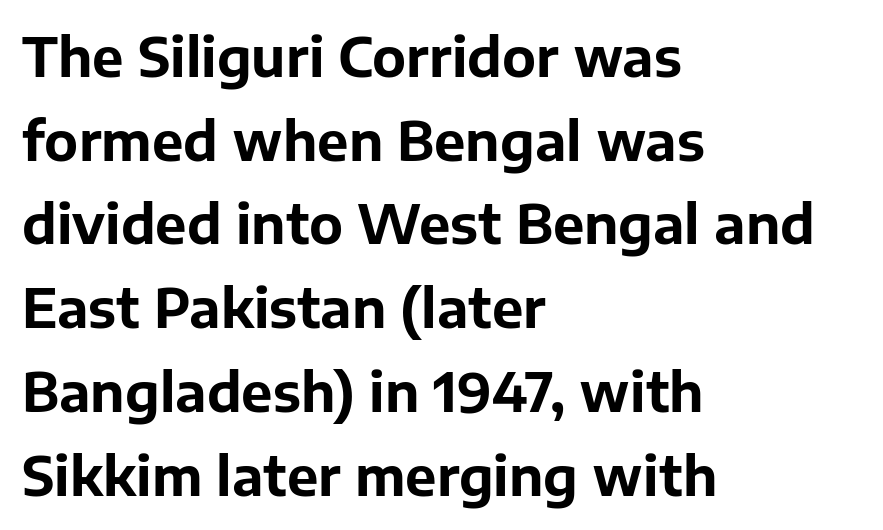
Q: Is the text bold? A: Yes.
Q: Is the text italic (slanted)? A: No, it is upright.
Q: Is the typeface a serif or a sans-serif typeface? A: Sans-serif.
Q: Is the text underlined? A: No.
Q: How is the paragraph aligned? A: Left-aligned.
Q: Is the spacing between letters normal or unusually wide? A: Normal.
Q: Is the spacing between lines tight, normal or loose? A: Normal.
Q: Width (condensed, normal, or wide)? A: Normal.
Q: Stroke contrast? A: Low.
Q: x-height? A: Medium.
Q: Monospaced? A: No.
